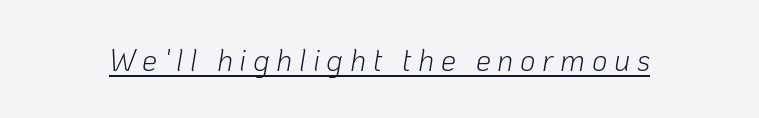
Notice how the stems are inclined rather than vertical — that's the hallmark of italics. Note the varied advance widths — an 'i' is clearly narrower than an 'm'. Each word looks stretched out because of the extra space between its letters. The sample's only ornament is a line tracing under the words. Heft: none added — not bold.
